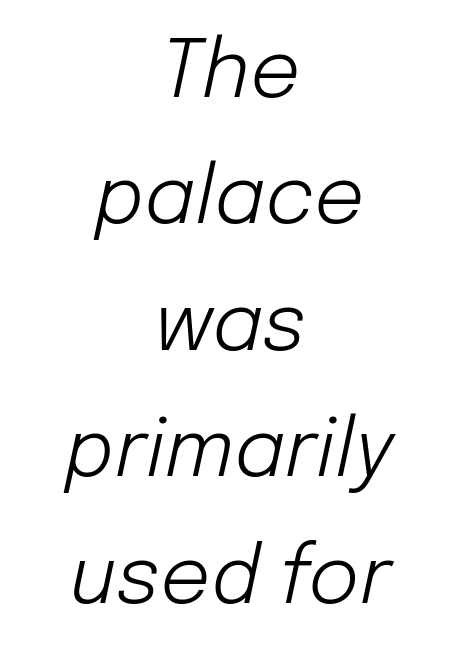
Compared with a typical body face, this is equally light or lighter still. Look at the tracking — it's just the regular setting, nothing added. In CSS terms this would be text-align: center. Would a proofreader flag this as italicized? Yes. Varying glyph widths throughout — classic text-font behaviour.
